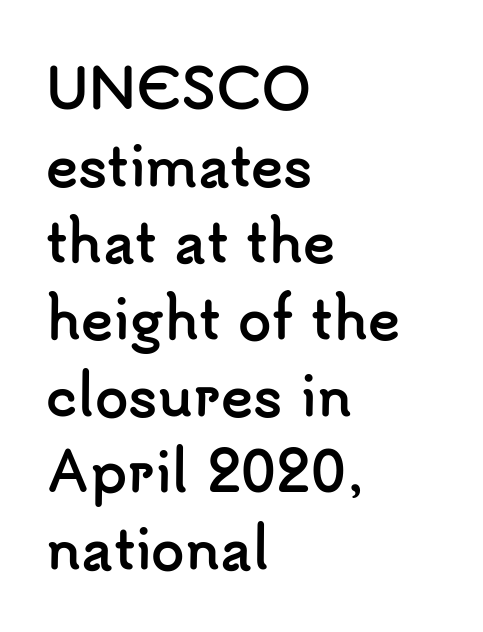
The line-height multiplier appears to be the usual default. Posture: straight, roman, zero tilt. Students, note that the glyphs here touch the page at normal intervals. Plain, unruled lines of type. The designer went with a sans here, leaving each stem footless. Do the characters align in a grid? No, the font is proportional.
